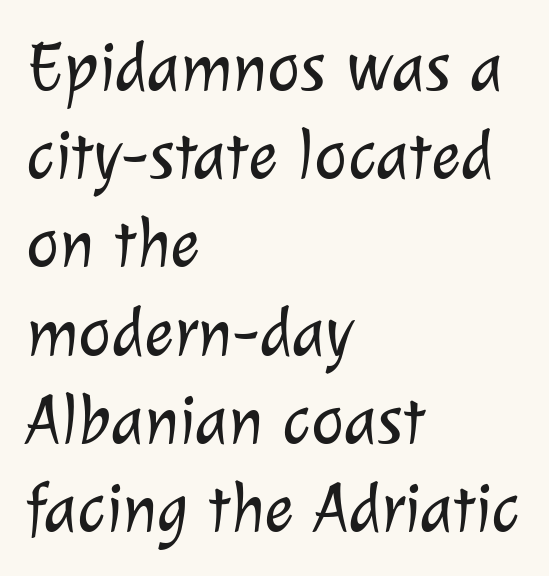
{"serif": "no", "bold": "no", "weight": "light", "width": "normal", "stroke_contrast": "low", "x_height": "medium", "monospaced": "no", "underline": "no", "align": "left", "line_spacing": "normal", "line_spacing_ratio": 1.26, "letter_spacing": "normal", "letter_spacing_em": 0.0, "glyph_px": 70}
